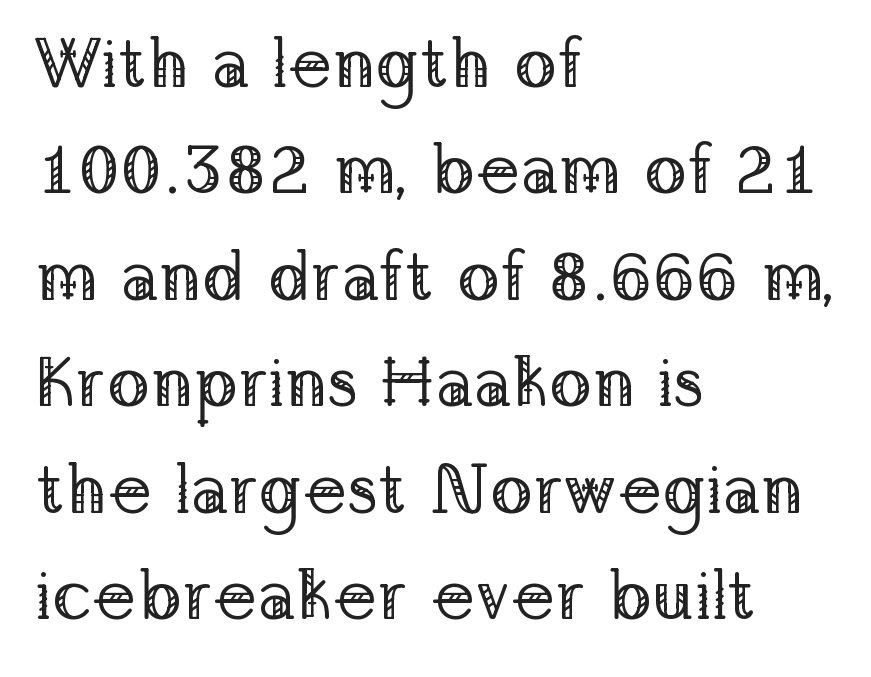
Q: Is the text bold? A: No.
Q: Is the text italic (slanted)? A: No, it is upright.
Q: Is the typeface a serif or a sans-serif typeface? A: Serif.
Q: Is the text underlined? A: No.
Q: How is the paragraph aligned? A: Left-aligned.
Q: Is the spacing between letters normal or unusually wide? A: Normal.
Q: Is the spacing between lines tight, normal or loose? A: Normal.
Q: Width (condensed, normal, or wide)? A: Normal.
Q: Stroke contrast? A: Low.
Q: x-height? A: Medium.
Q: Monospaced? A: No.
